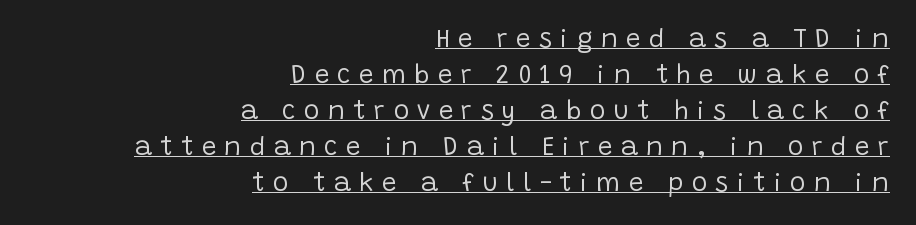
Q: Is the text bold? A: No.
Q: Is the text italic (slanted)? A: No, it is upright.
Q: Is the text underlined? A: Yes.
Q: How is the paragraph aligned? A: Right-aligned.
Q: Is the spacing between letters normal or unusually wide? A: Unusually wide.
Q: Is the spacing between lines tight, normal or loose? A: Normal.
